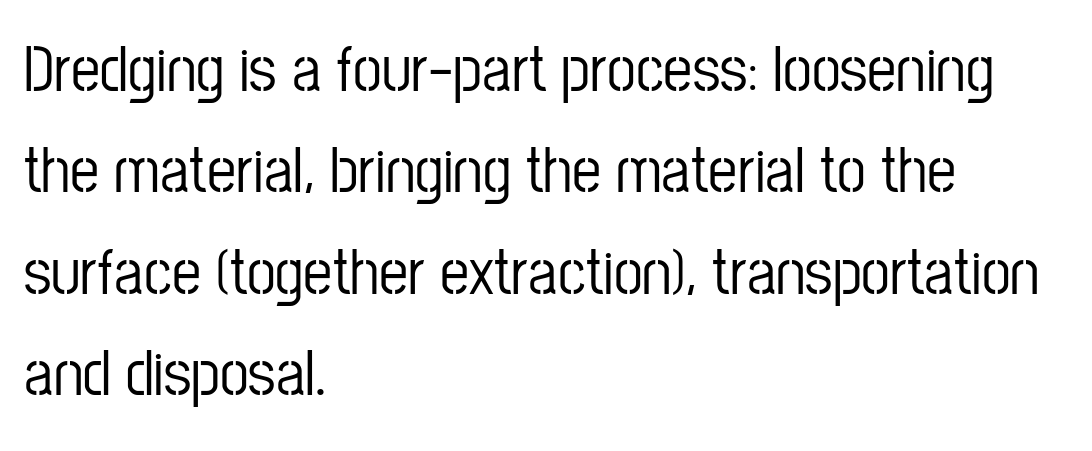
Q: Is the text italic (slanted)? A: No, it is upright.
Q: Is the typeface a serif or a sans-serif typeface? A: Sans-serif.
Q: Is the text underlined? A: No.
Q: How is the paragraph aligned? A: Left-aligned.
Q: Is the spacing between letters normal or unusually wide? A: Normal.
Q: Is the spacing between lines tight, normal or loose? A: Normal.
Q: Width (condensed, normal, or wide)? A: Condensed.
Q: Stroke contrast? A: Low.
Q: x-height? A: Medium.
Q: Monospaced? A: No.
